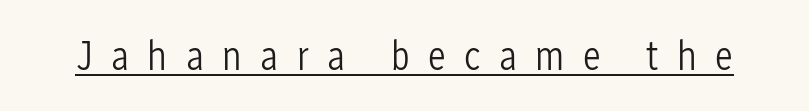
The image shows 42 px light, condensed sans-serif type, upright; set unusually wide letter spacing (+0.44 em), underlined; low stroke contrast and a medium x-height.
